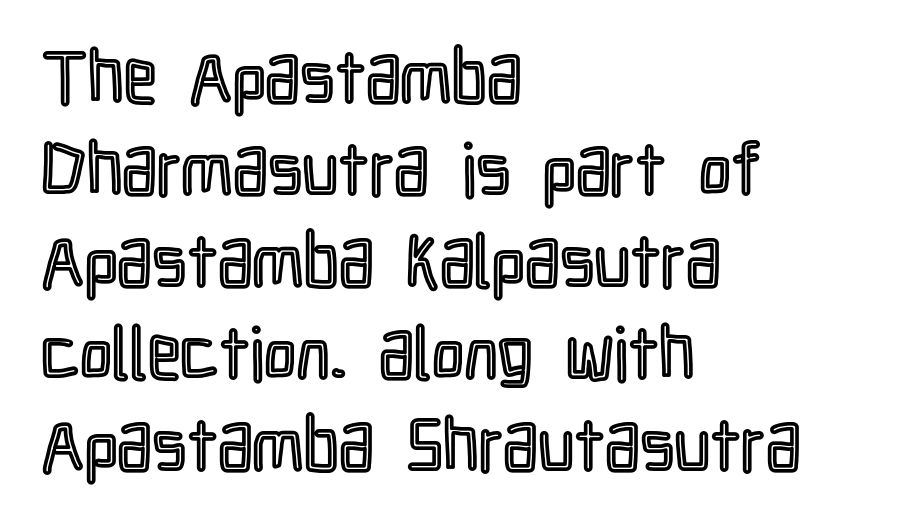
Q: Is the text italic (slanted)? A: No, it is upright.
Q: Is the text underlined? A: No.
Q: How is the paragraph aligned? A: Left-aligned.
Q: Is the spacing between letters normal or unusually wide? A: Normal.
Q: Is the spacing between lines tight, normal or loose? A: Normal.
Q: Width (condensed, normal, or wide)? A: Condensed.
Q: x-height? A: Medium.
Q: Monospaced? A: No.
